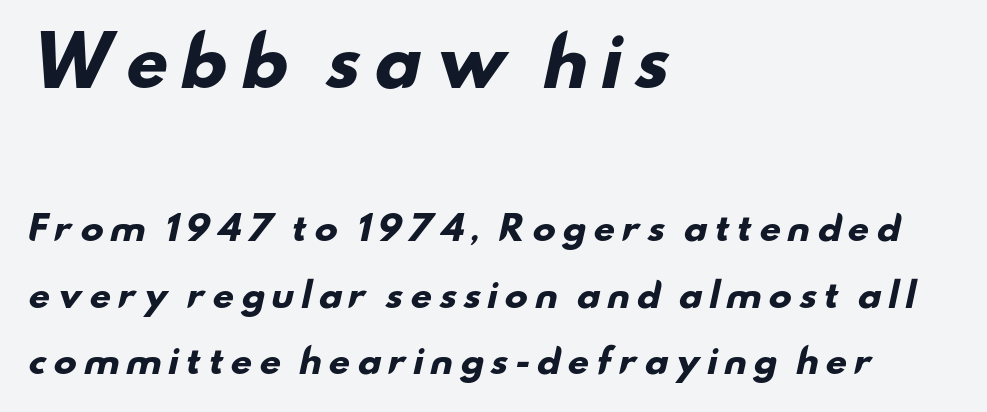
These lines stand farther apart than default settings would place them. Note the varied advance widths — an 'i' is clearly narrower than an 'm'. Teacher's note: observe the even left margin — that is flush-left alignment. Regarding serifs, this sample does without them. Does the bottom block carry the larger type? No, the top block does.
